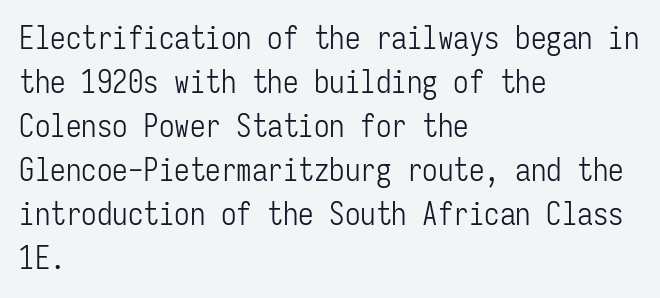
Underlining? Definitely not there. No extra ink here — the face is not bold. The gaps between neighbouring characters are ordinary and unremarkable. Line spacing here is normal. This sample has the even, mechanical cadence of fixed-width lettering.
